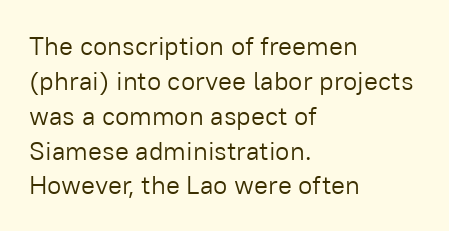
{"italic": "no", "bold": "no", "underline": "no", "align": "left", "line_spacing": "normal", "line_spacing_ratio": 1.34, "letter_spacing": "normal", "letter_spacing_em": 0.0, "glyph_px": 26}
